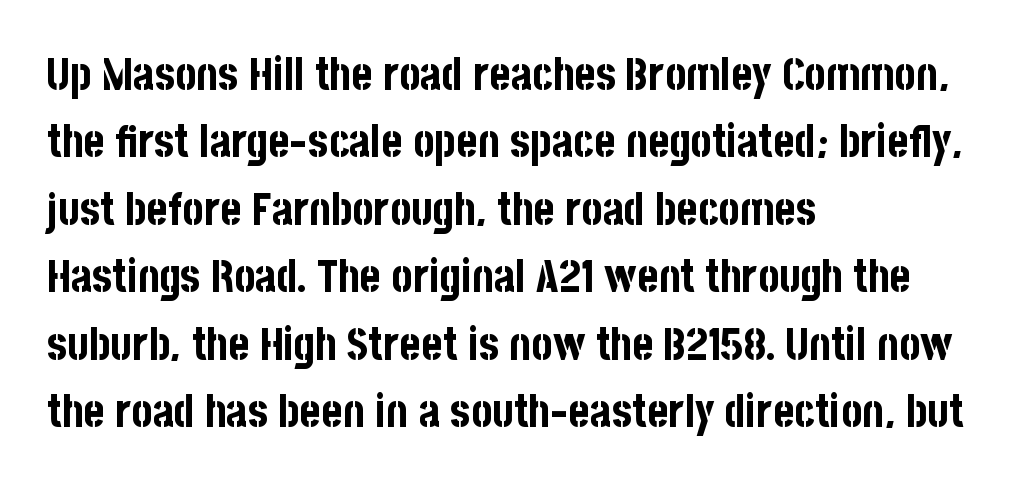
Here the designer chose a conventional face with non-uniform glyph widths. Bare-footed words on every line. Summary of weight: heavy, a full bold. A typesetter would call this zero additional tracking. This sample uses a sans-serif face. Regular leading.
